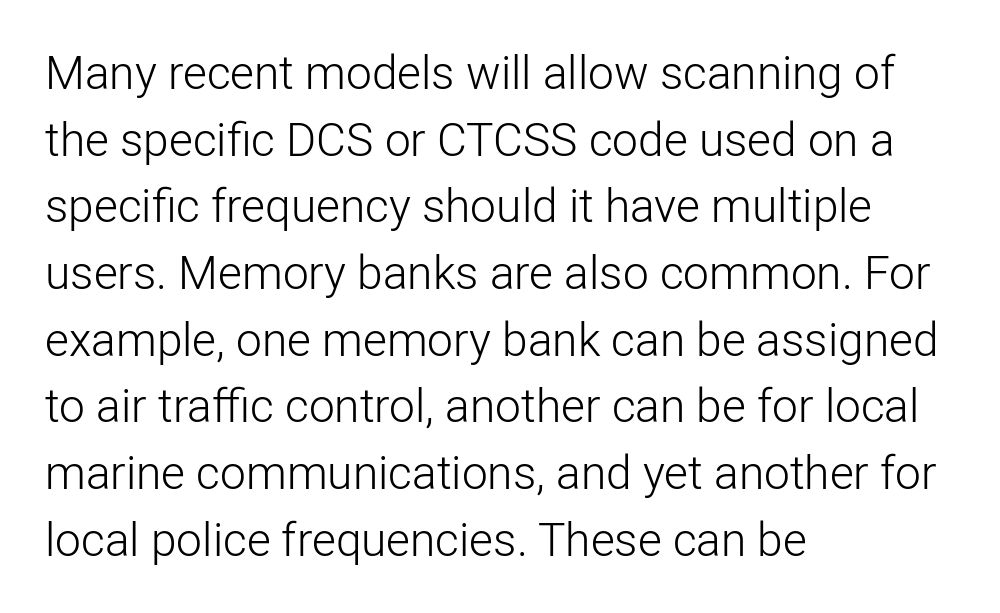
Q: Is the text bold? A: No.
Q: Is the text italic (slanted)? A: No, it is upright.
Q: Is the typeface a serif or a sans-serif typeface? A: Sans-serif.
Q: Is the text underlined? A: No.
Q: How is the paragraph aligned? A: Left-aligned.
Q: Is the spacing between letters normal or unusually wide? A: Normal.
Q: Is the spacing between lines tight, normal or loose? A: Normal.
Q: Width (condensed, normal, or wide)? A: Normal.
Q: Stroke contrast? A: Low.
Q: x-height? A: Medium.
Q: Monospaced? A: No.
